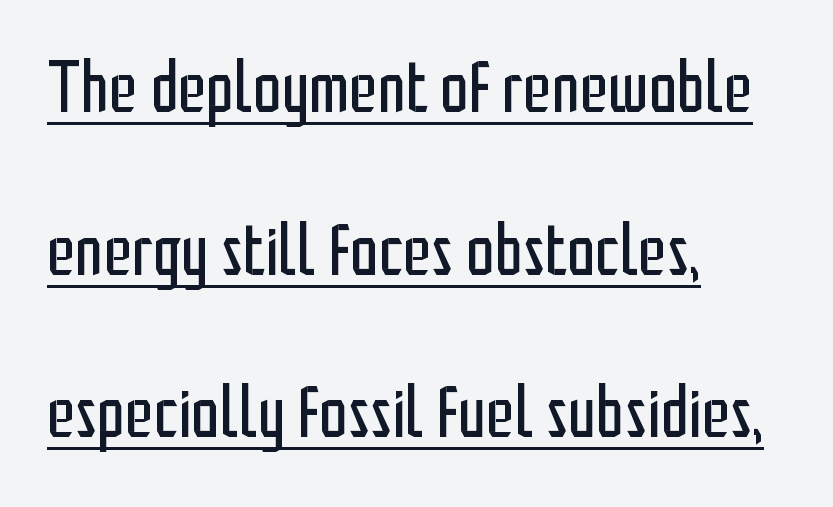
The image shows 72 px regular-weight, condensed sans-serif type, upright; set left-aligned, loose line spacing (2.26x), normal letter spacing, underlined; low stroke contrast and a medium x-height.
